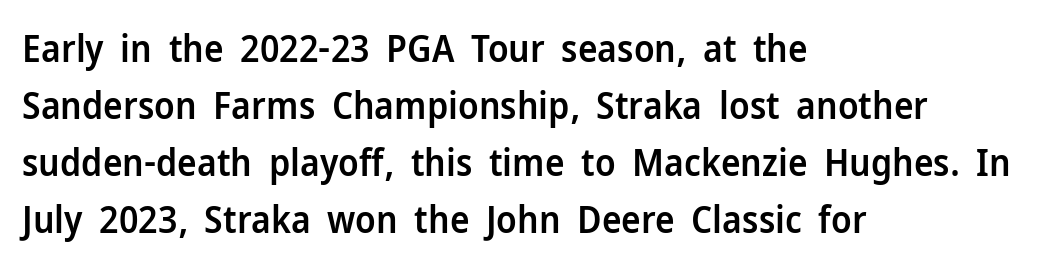
Q: Is the text bold? A: Semi-bold.
Q: Is the text italic (slanted)? A: No, it is upright.
Q: Is the typeface a serif or a sans-serif typeface? A: Sans-serif.
Q: Is the text underlined? A: No.
Q: How is the paragraph aligned? A: Left-aligned.
Q: Is the spacing between letters normal or unusually wide? A: Normal.
Q: Is the spacing between lines tight, normal or loose? A: Normal.
Q: Width (condensed, normal, or wide)? A: Normal.
Q: Stroke contrast? A: Low.
Q: x-height? A: Medium.
Q: Monospaced? A: No.
